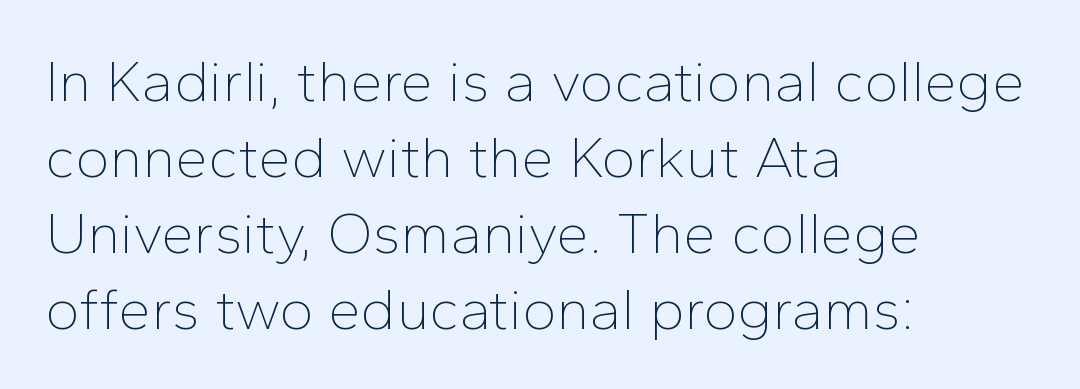
The image shows 58 px thin sans-serif type, upright; set left-aligned, normal line spacing (1.31x), normal letter spacing, not underlined; low stroke contrast and a medium x-height.
